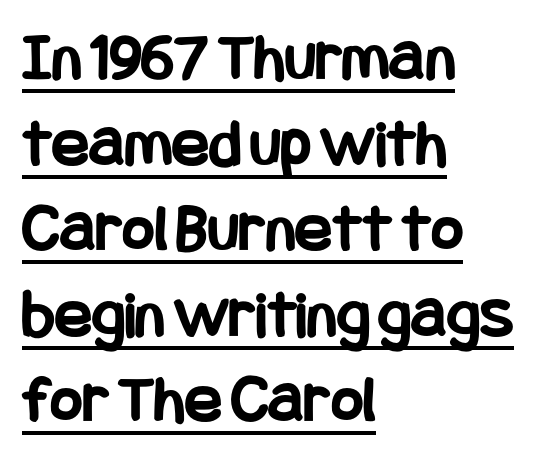
{"serif": "no", "italic": "no", "bold": "yes", "weight": "bold", "width": "condensed", "stroke_contrast": "low", "x_height": "large", "underline": "yes", "align": "left", "line_spacing_ratio": 1.24, "letter_spacing": "normal", "letter_spacing_em": 0.0, "glyph_px": 69}
